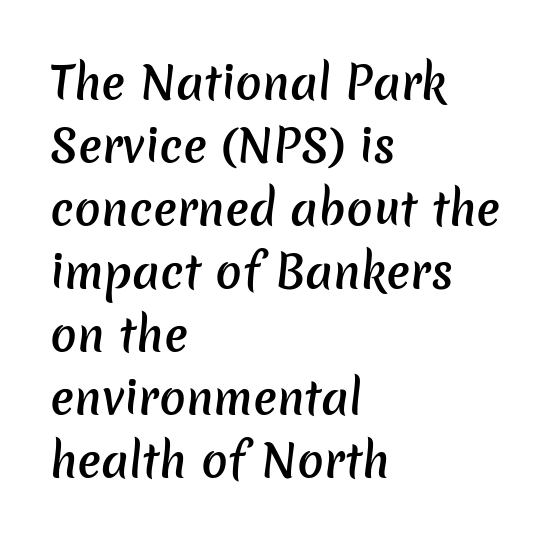
{"serif": "no", "bold": "semi", "weight": "semibold", "width": "normal", "stroke_contrast": "low", "x_height": "medium", "monospaced": "no", "underline": "no", "align": "left", "line_spacing": "normal", "line_spacing_ratio": 1.43, "letter_spacing": "normal", "letter_spacing_em": 0.0, "glyph_px": 44}
